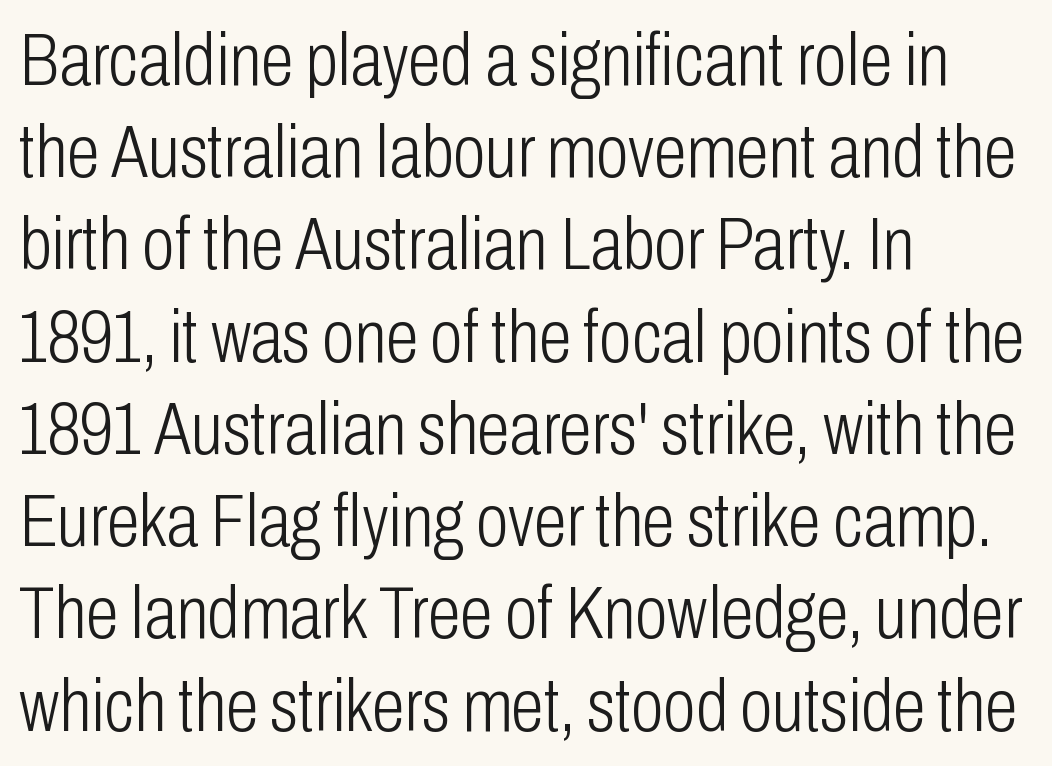
Here the glyphs are tracked normally, forming tight word shapes. Varying glyph widths throughout — classic text-font behaviour. Posture: vertical. No heavy texture on the line: the type isn't bold. Clear beneath every line of the passage.
